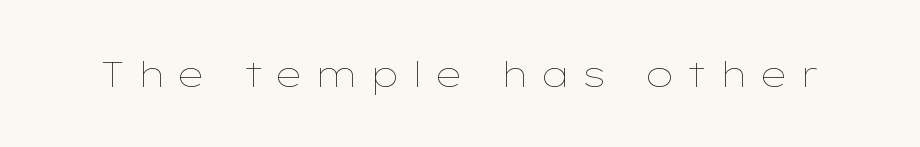
{"italic": "no", "bold": "no", "weight": "thin", "width": "wide", "stroke_contrast": "low", "x_height": "medium", "monospaced": "no", "underline": "no", "letter_spacing": "wide", "letter_spacing_em": 0.32, "glyph_px": 36}
